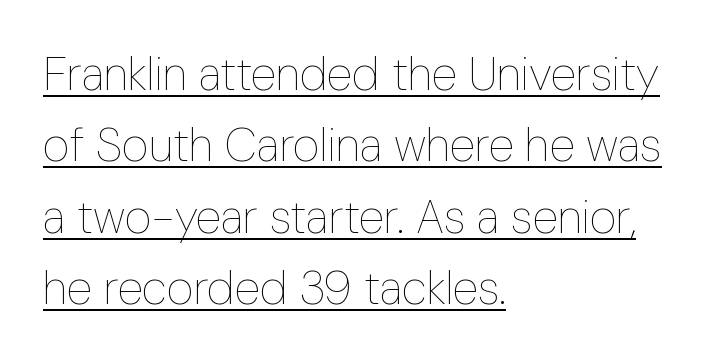
A classic flush-left, rag-right setting is used for this passage. Think of a printed novel: that variable character pitch is what you see here. No extra ink here — the face is not bold. The designer left line spacing at the default.
